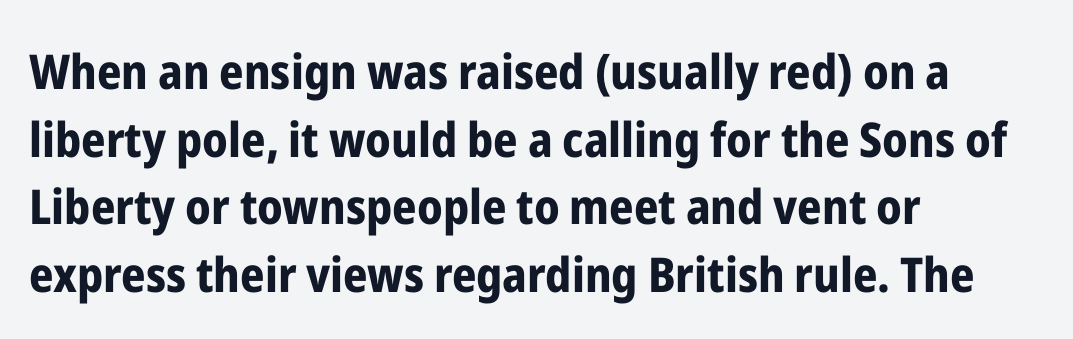
{"serif": "no", "italic": "no", "bold": "yes", "weight": "bold", "width": "condensed", "stroke_contrast": "low", "x_height": "medium", "monospaced": "no", "underline": "no", "align": "left", "line_spacing": "normal", "line_spacing_ratio": 1.41, "letter_spacing": "normal", "letter_spacing_em": 0.0, "glyph_px": 48}
